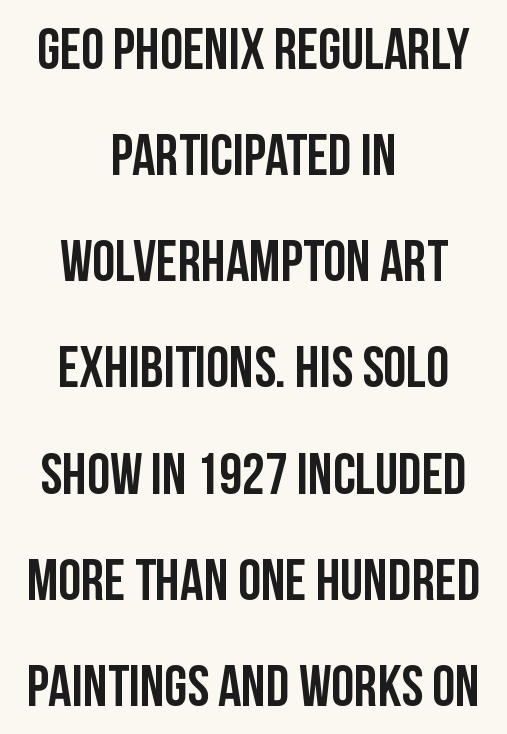
{"serif": "no", "italic": "no", "width": "condensed", "stroke_contrast": "low", "x_height": "large", "monospaced": "no", "underline": "no", "align": "center", "line_spacing_ratio": 1.83, "letter_spacing": "normal", "letter_spacing_em": 0.0, "glyph_px": 58}
